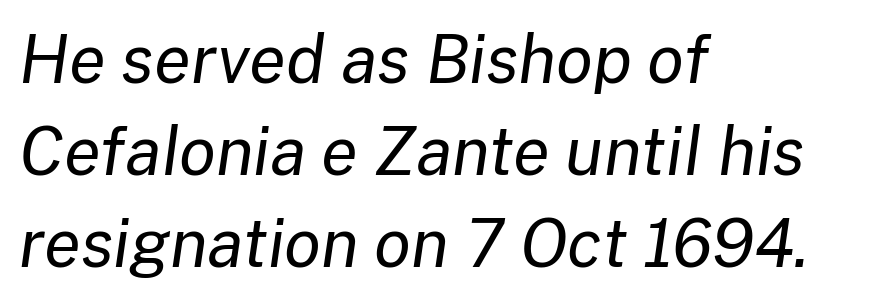
The image shows 67 px regular-weight type, italic (leaning right); set left-aligned, normal line spacing (1.37x), normal letter spacing, not underlined; low stroke contrast and a medium x-height.
